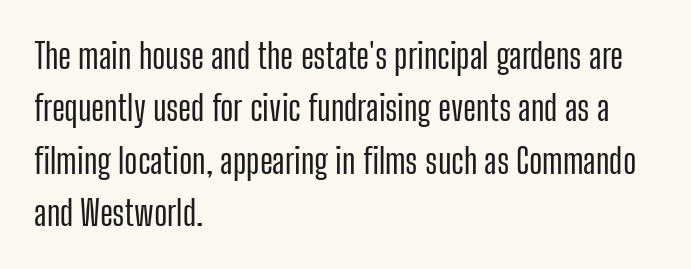
{"serif": "no", "italic": "no", "width": "condensed", "stroke_contrast": "low", "x_height": "medium", "monospaced": "no", "underline": "no", "align": "left", "line_spacing": "normal", "line_spacing_ratio": 1.5, "letter_spacing": "normal", "letter_spacing_em": 0.0, "glyph_px": 35}
